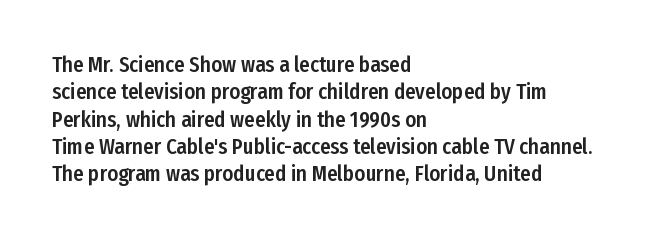
You could call the tracking neutral — neither tight nor loose. Honestly, there is no underline to notice here at all. This is roman type, the default non-slanted kind. Compared with a centered layout, this one pins lines to the left instead. Interline gaps are of average width in this sample.
